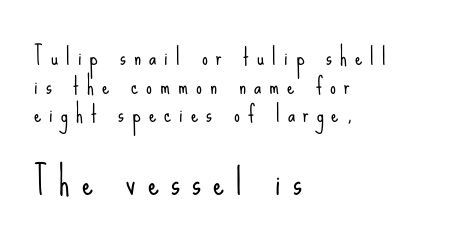
Q: Is the text bold? A: No.
Q: Is the text italic (slanted)? A: No, it is upright.
Q: Is the typeface a serif or a sans-serif typeface? A: Sans-serif.
Q: Is the text underlined? A: No.
Q: How is the paragraph aligned? A: Left-aligned.
Q: Is the spacing between letters normal or unusually wide? A: Unusually wide.
Q: Is the spacing between lines tight, normal or loose? A: Normal.
Q: Which block of text is set in a larger size, the first (top) or the second (bottom)? A: The second (bottom) one.
Q: Width (condensed, normal, or wide)? A: Condensed.
Q: Stroke contrast? A: Low.
Q: x-height? A: Small.
Q: Monospaced? A: No.
